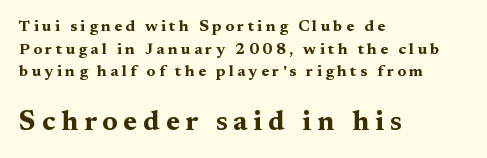
Q: Is the text bold? A: Yes.
Q: Is the text italic (slanted)? A: No, it is upright.
Q: Is the typeface a serif or a sans-serif typeface? A: Serif.
Q: Is the text underlined? A: No.
Q: How is the paragraph aligned? A: Left-aligned.
Q: Is the spacing between letters normal or unusually wide? A: Unusually wide.
Q: Is the spacing between lines tight, normal or loose? A: Normal.
Q: Which block of text is set in a larger size, the first (top) or the second (bottom)? A: The second (bottom) one.
Q: Width (condensed, normal, or wide)? A: Wide.
Q: Stroke contrast? A: Medium.
Q: x-height? A: Medium.
Q: Monospaced? A: No.
